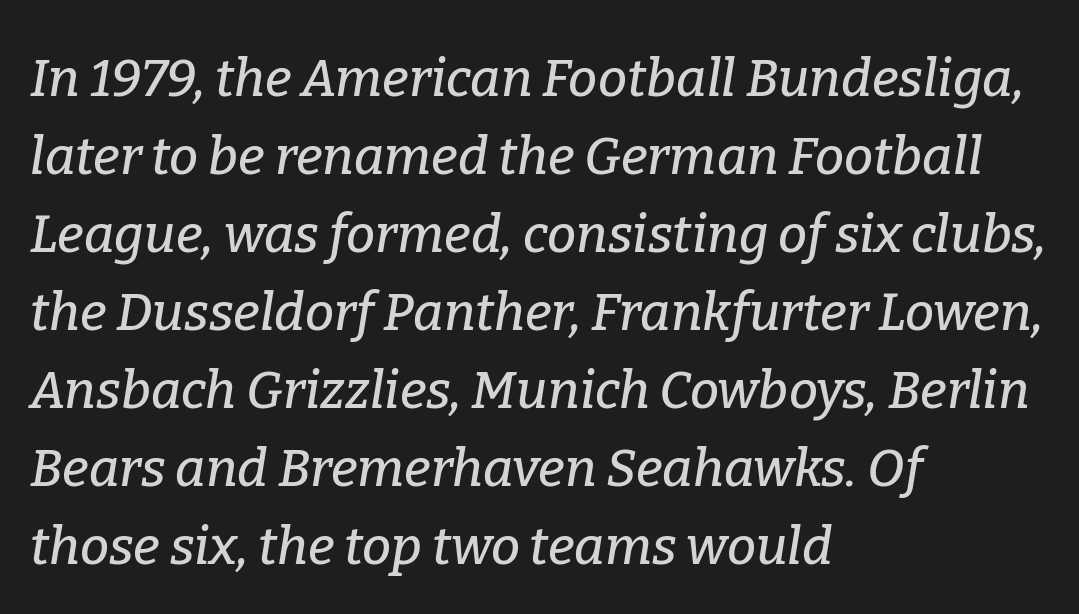
Characters are canted at an angle relative to the baseline's perpendicular. Rows of type keep a routine distance in the vertical direction. You could not count columns in this text — the font is proportionally spaced. Compared with typical body copy, the letter spacing here is the same. Words float on clear page, feet unadorned.
